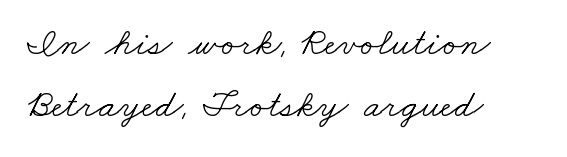
{"serif": "yes", "bold": "no", "weight": "light", "width": "wide", "stroke_contrast": "low", "x_height": "small", "monospaced": "no", "underline": "no", "align": "left", "line_spacing": "normal", "line_spacing_ratio": 1.59, "letter_spacing": "normal", "letter_spacing_em": 0.0, "glyph_px": 39}
